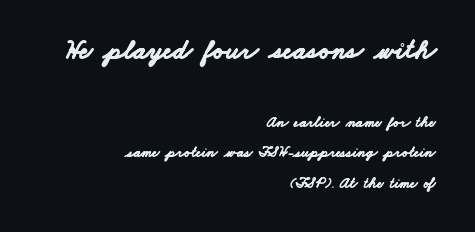
The image shows 27 px bold type; set right-aligned, loose line spacing (2.04x), normal letter spacing, not underlined; the first (top) block is 1.8x larger.
